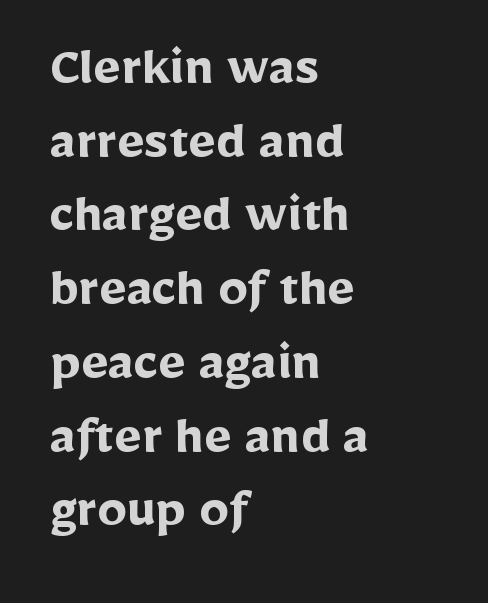
Strokes here are thick enough to call this a true bold. The words here are not underlined. In terms of letterform style, serifs are entirely absent. Varying glyph widths throughout — classic text-font behaviour. Tracking here is standard; glyphs follow each other at the usual distance. Notice how descenders clear the ascenders below comfortably — that's standard leading.
